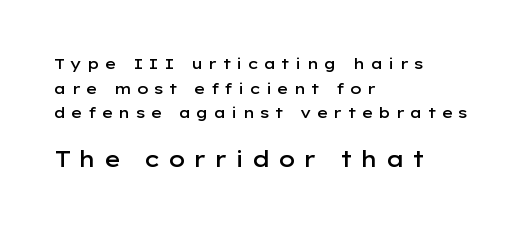
Q: Is the text bold? A: Semi-bold.
Q: Is the text italic (slanted)? A: No, it is upright.
Q: Is the text underlined? A: No.
Q: How is the paragraph aligned? A: Left-aligned.
Q: Is the spacing between letters normal or unusually wide? A: Unusually wide.
Q: Is the spacing between lines tight, normal or loose? A: Normal.
Q: Which block of text is set in a larger size, the first (top) or the second (bottom)? A: The second (bottom) one.
